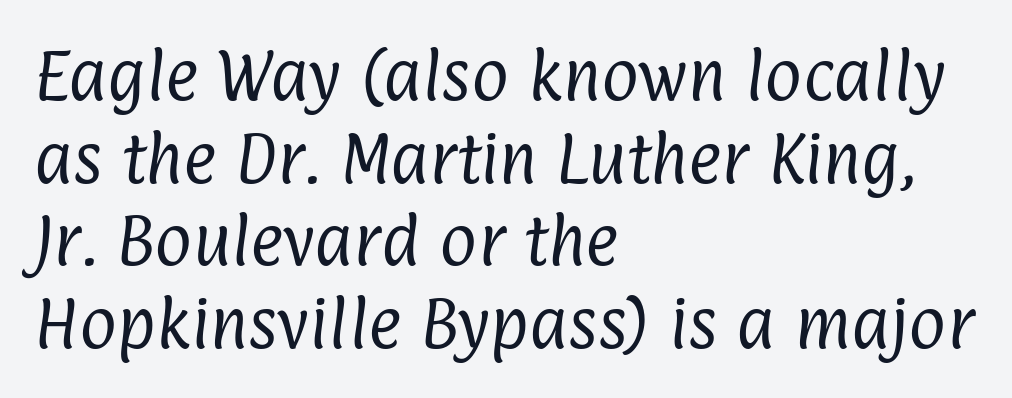
Reading down the column, the eye jumps a familiar distance to each next line. Weight: regular or lighter. The passage shown has conventional tracking throughout. These lines are rendered in a variable-pitch font.
